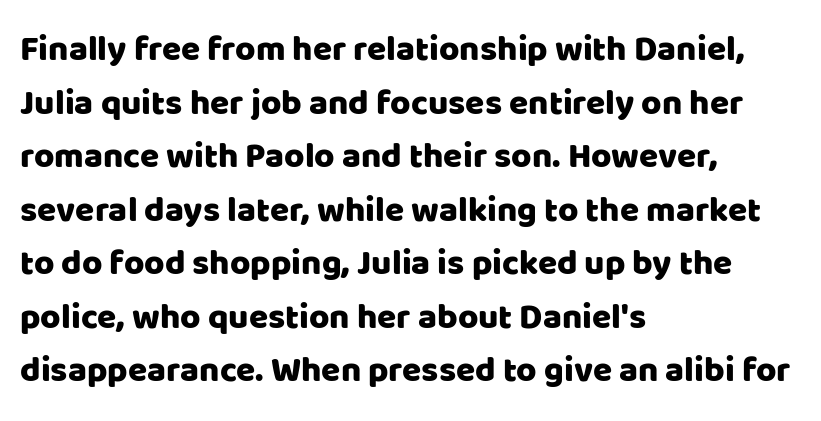
Q: Is the text italic (slanted)? A: No, it is upright.
Q: Is the typeface a serif or a sans-serif typeface? A: Sans-serif.
Q: Is the text underlined? A: No.
Q: How is the paragraph aligned? A: Left-aligned.
Q: Is the spacing between letters normal or unusually wide? A: Normal.
Q: Is the spacing between lines tight, normal or loose? A: Normal.
Q: Width (condensed, normal, or wide)? A: Normal.
Q: Stroke contrast? A: Low.
Q: x-height? A: Large.
Q: Monospaced? A: No.
